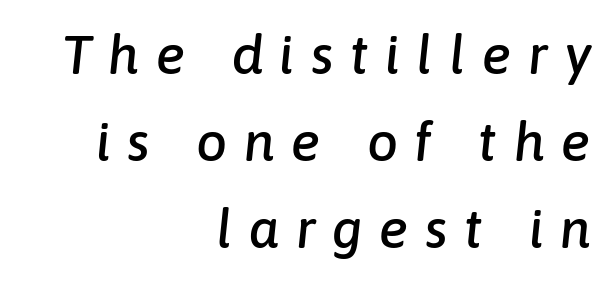
{"italic": "yes", "lean": "right", "slant_degrees": 6, "width": "normal", "stroke_contrast": "low", "x_height": "medium", "monospaced": "no", "underline": "no", "align": "right", "line_spacing": "normal", "line_spacing_ratio": 1.58, "letter_spacing": "wide", "letter_spacing_em": 0.3, "glyph_px": 55}
